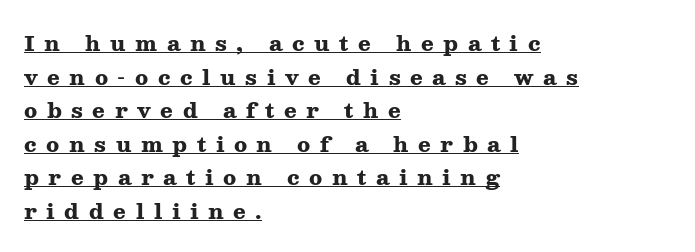
Q: Is the text bold? A: Yes.
Q: Is the text italic (slanted)? A: No, it is upright.
Q: Is the text underlined? A: Yes.
Q: How is the paragraph aligned? A: Left-aligned.
Q: Is the spacing between letters normal or unusually wide? A: Unusually wide.
Q: Is the spacing between lines tight, normal or loose? A: Normal.
